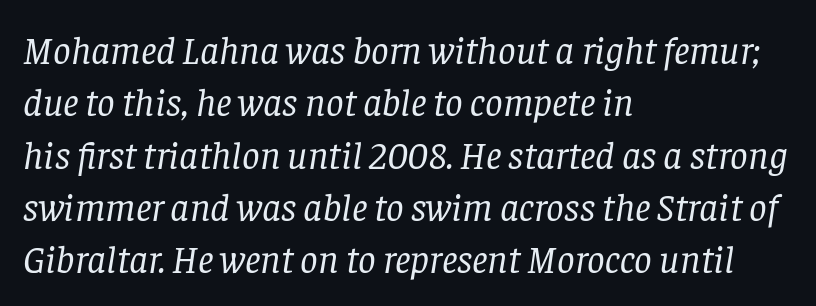
Leftover space on each line is placed entirely after the last word. Characters are canted at an angle relative to the baseline's perpendicular. The face looks like a standard text weight, possibly lighter. Small tapered or slab feet sit at the stroke ends, so this counts as serif. This block has exactly the height ordinary leading produces.
